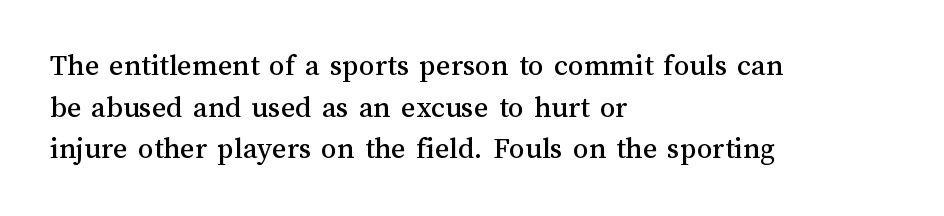
The image shows 31 px text type, upright; set left-aligned, normal line spacing (1.34x), normal letter spacing, not underlined; medium stroke contrast and a medium x-height.
